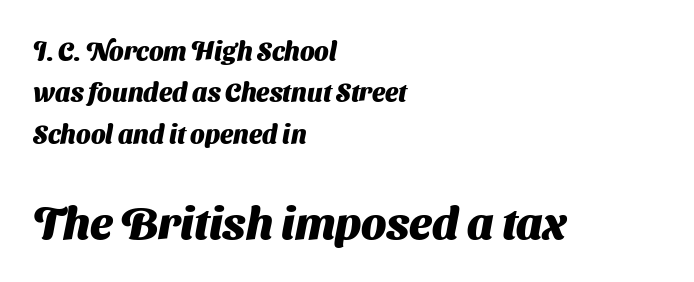
The image shows 45 px heavy sans-serif type; set left-aligned, normal line spacing (1.59x), normal letter spacing, not underlined; the second (bottom) block is 1.73x larger; medium stroke contrast and a medium x-height.
